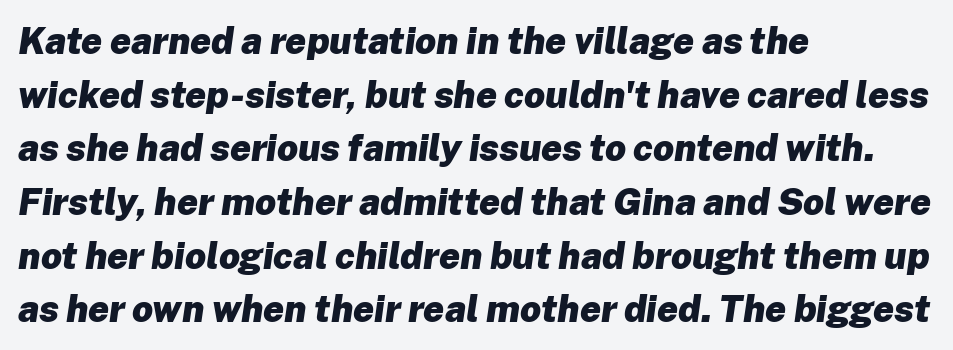
{"italic": "yes", "lean": "right", "slant_degrees": 8, "bold": "yes", "weight": "heavy", "width": "normal", "stroke_contrast": "low", "x_height": "medium", "monospaced": "no", "underline": "no", "align": "left", "line_spacing": "normal", "line_spacing_ratio": 1.45, "letter_spacing": "normal", "letter_spacing_em": 0.0, "glyph_px": 37}
